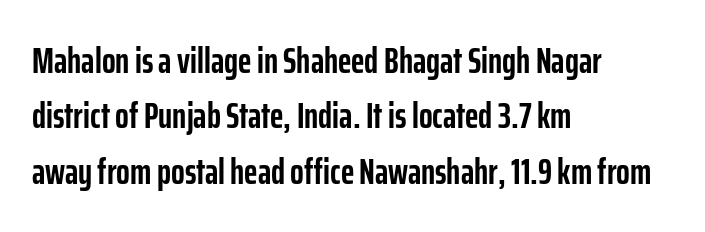
The image shows 36 px semibold, condensed sans-serif type, upright; set left-aligned, normal line spacing (1.54x), normal letter spacing, not underlined; low stroke contrast and a medium x-height.
